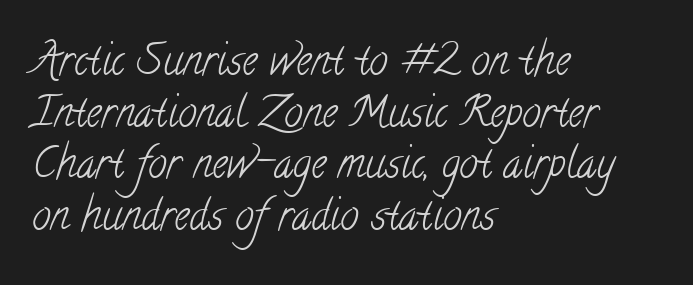
Bare-footed words on every line. Inter-character spacing is left at the font's built-in metrics. Vertical stems look standard width or narrower in stroke. The text block is weighted toward the left margin, trailing off unevenly rightward.
